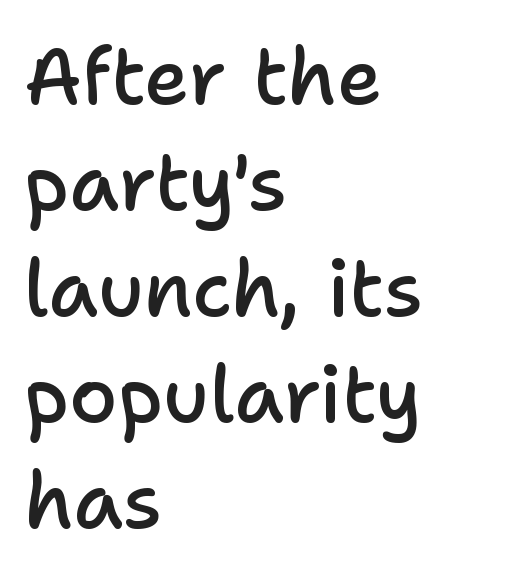
The image shows 78 px semibold sans-serif type, upright; set left-aligned, normal line spacing (1.36x), normal letter spacing, not underlined; low stroke contrast and a medium x-height.
